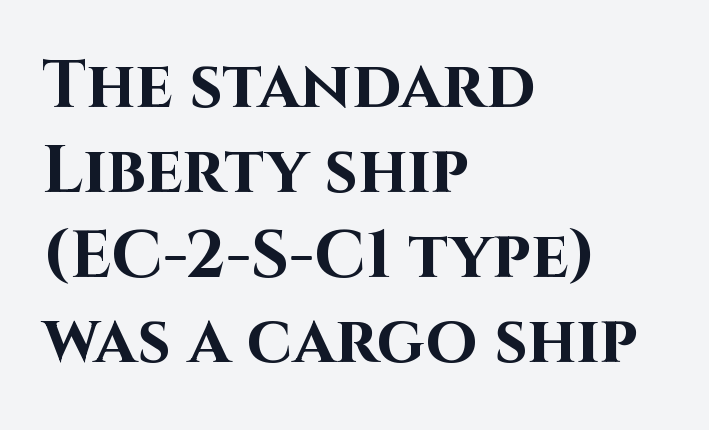
The space beneath each line is pristine and unruled. Nothing sits at the stroke ends, so this counts as sans-serif. Set as a true bold cut, around the 700 mark. Ascenders rise straight up at ninety degrees. Letter spacing: default.
